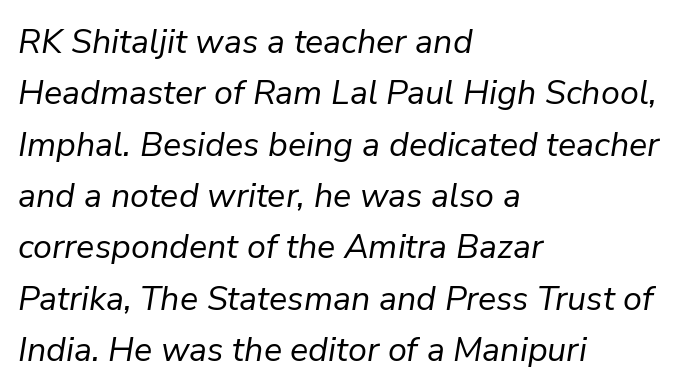
{"italic": "yes", "lean": "right", "slant_degrees": 9, "bold": "no", "weight": "regular", "width": "normal", "stroke_contrast": "low", "x_height": "medium", "monospaced": "no", "underline": "no", "align": "left", "line_spacing": "normal", "line_spacing_ratio": 1.51, "letter_spacing": "normal", "letter_spacing_em": 0.0, "glyph_px": 34}
